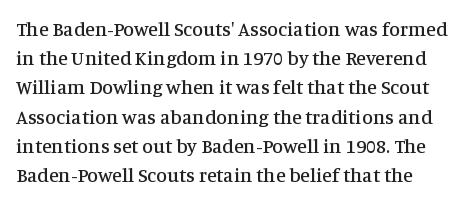
Q: Is the text italic (slanted)? A: No, it is upright.
Q: Is the text underlined? A: No.
Q: Is the spacing between letters normal or unusually wide? A: Normal.
Q: Is the spacing between lines tight, normal or loose? A: Normal.
